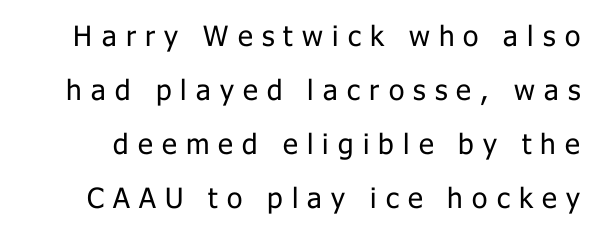
The image shows 28 px regular-weight sans-serif type, upright; set loose line spacing (1.93x), unusually wide letter spacing (+0.33 em), not underlined; low stroke contrast and a medium x-height.
